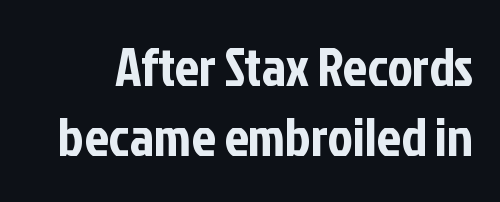
{"serif": "no", "italic": "no", "width": "condensed", "stroke_contrast": "low", "x_height": "medium", "monospaced": "no", "underline": "no", "line_spacing": "normal", "line_spacing_ratio": 1.3, "letter_spacing": "normal", "letter_spacing_em": 0.0, "glyph_px": 54}
